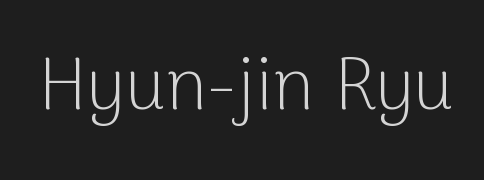
{"serif": "no", "italic": "no", "bold": "no", "weight": "light", "width": "normal", "stroke_contrast": "low", "x_height": "medium", "monospaced": "no", "underline": "no", "letter_spacing": "normal", "letter_spacing_em": 0.0, "glyph_px": 73}
